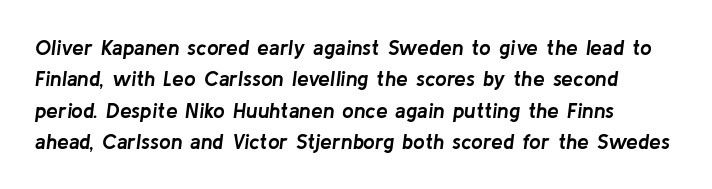
The image shows 21 px bold type, italic (leaning right); set normal line spacing (1.49x), normal letter spacing, not underlined.
